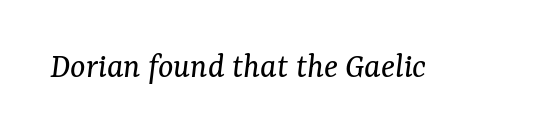
{"serif": "yes", "italic": "yes", "lean": "right", "slant_degrees": 7, "bold": "no", "weight": "regular", "width": "normal", "stroke_contrast": "medium", "x_height": "medium", "monospaced": "no", "underline": "no", "letter_spacing": "normal", "letter_spacing_em": 0.0, "glyph_px": 36}
